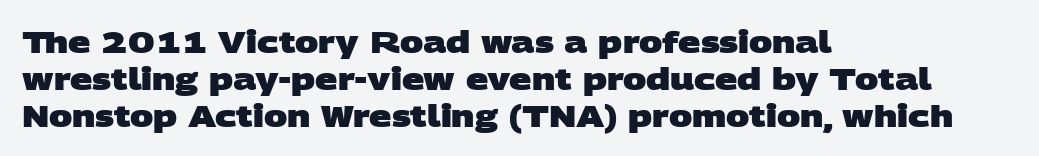
{"serif": "no", "bold": "yes", "weight": "heavy", "width": "wide", "stroke_contrast": "low", "x_height": "large", "monospaced": "no", "underline": "no", "align": "left", "line_spacing_ratio": 1.19, "letter_spacing": "normal", "letter_spacing_em": 0.0, "glyph_px": 31}
